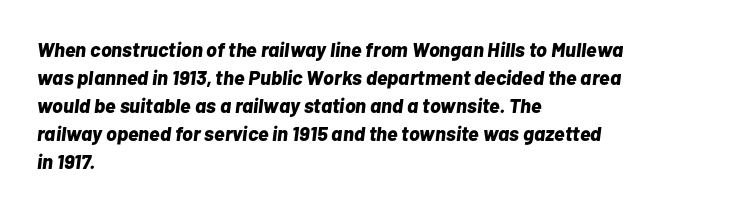
The face used here is rendered with its standard letterfit. Casual observation: everything's shoved over to the left. Beneath every word, the page is bare. Look at the stroke-to-counter ratio: heavy, a bold. Does the leading feel generous? No, just average.
